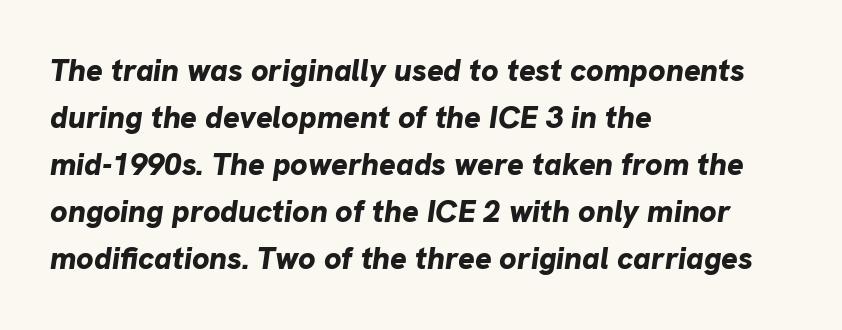
The image shows 31 px bold type, italic (leaning right); set left-aligned, normal line spacing (1.52x), normal letter spacing, not underlined; low stroke contrast and a medium x-height.
